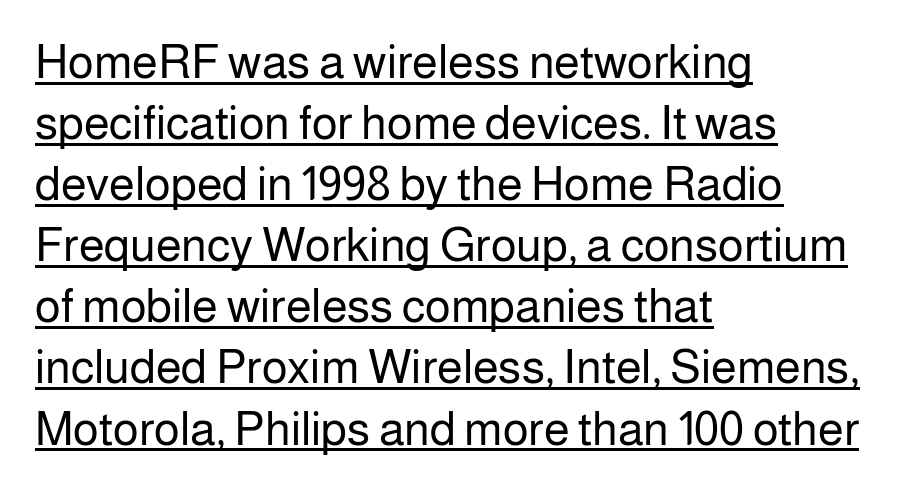
Q: Is the text bold? A: No.
Q: Is the text italic (slanted)? A: No, it is upright.
Q: Is the typeface a serif or a sans-serif typeface? A: Sans-serif.
Q: Is the text underlined? A: Yes.
Q: How is the paragraph aligned? A: Left-aligned.
Q: Is the spacing between letters normal or unusually wide? A: Normal.
Q: Is the spacing between lines tight, normal or loose? A: Normal.
Q: Width (condensed, normal, or wide)? A: Normal.
Q: Stroke contrast? A: Low.
Q: x-height? A: Medium.
Q: Monospaced? A: No.
